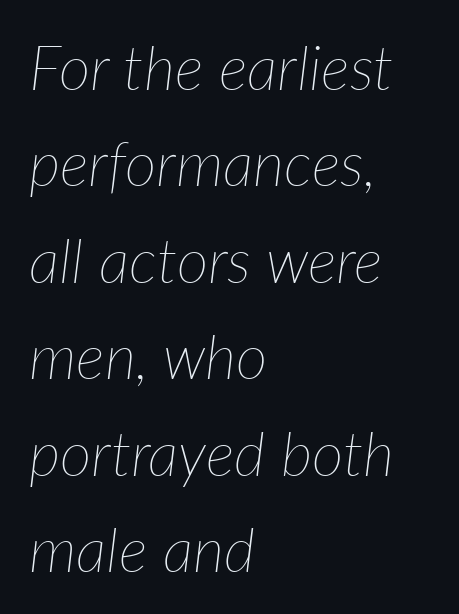
The line texture is even and compact thanks to regular tracking. Interline gaps are of average width in this sample. Would a proofreader flag this as italicized? Yes. No heavy texture on the line: the type isn't bold. Character widths vary here, with narrow letters taking less room than wide ones. Casual observation: everything's shoved over to the left.
